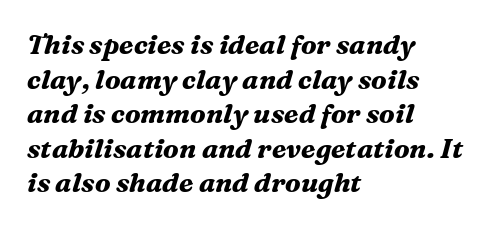
The passage shown leans; its letterforms are oblique. Whoever set this chose a conventional vertical rhythm. The sample has been set heavy, in full bold. The lines are quadded left. Students, note that the glyphs here touch the page at normal intervals. The area under the type is left untouched.
